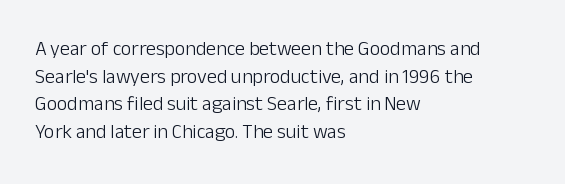
Q: Is the text bold? A: No.
Q: Is the text italic (slanted)? A: No, it is upright.
Q: Is the text underlined? A: No.
Q: How is the paragraph aligned? A: Left-aligned.
Q: Is the spacing between letters normal or unusually wide? A: Normal.
Q: Is the spacing between lines tight, normal or loose? A: Normal.
